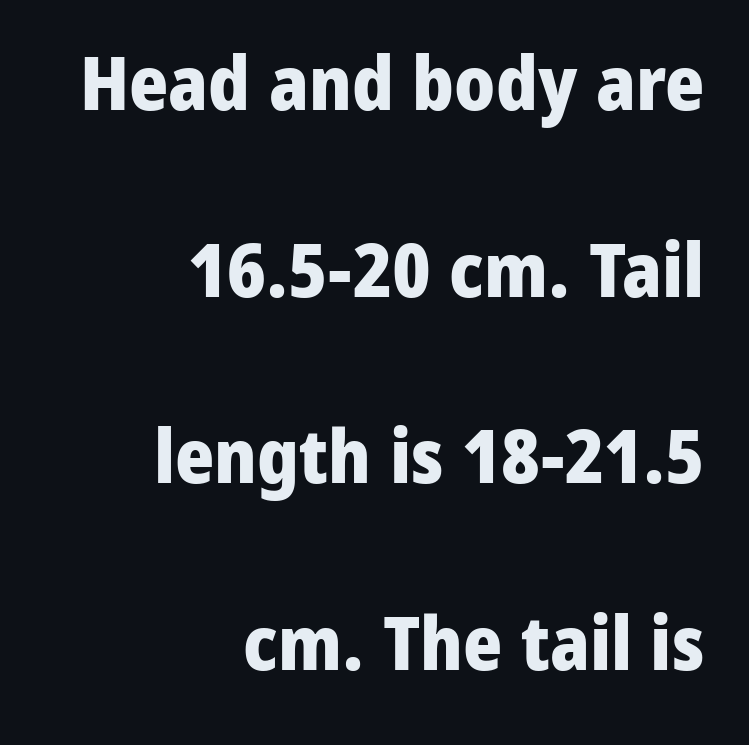
{"serif": "no", "italic": "no", "bold": "yes", "weight": "heavy", "width": "normal", "stroke_contrast": "low", "x_height": "medium", "monospaced": "no", "underline": "no", "align": "right", "line_spacing": "loose", "line_spacing_ratio": 2.49, "letter_spacing": "normal", "letter_spacing_em": 0.0, "glyph_px": 75}
